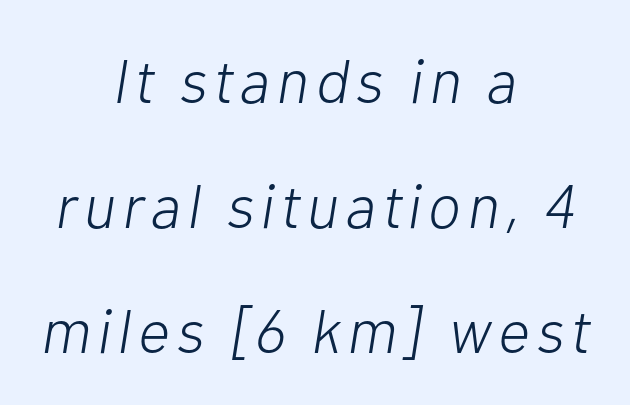
The image shows 62 px light type, italic (leaning right); set centered, loose line spacing (2.02x), not underlined; low stroke contrast and a medium x-height.
